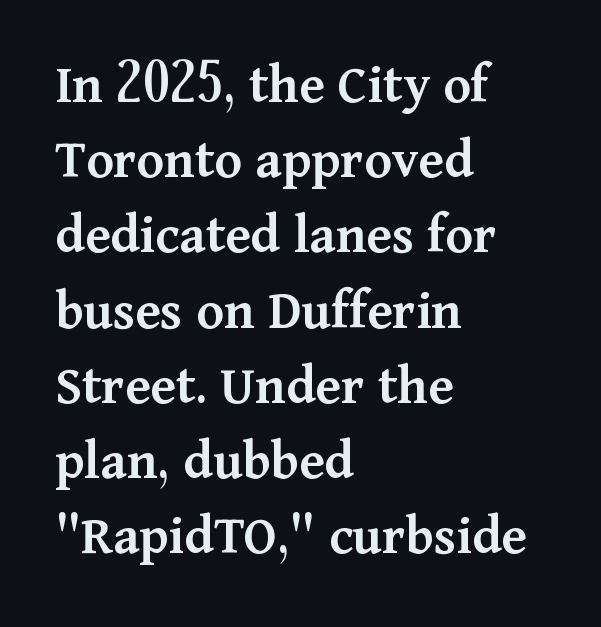
Normally led — the rows are evenly, conventionally spaced. What weight is shown? A semibold, between regular and bold. Italic: no, the glyphs are upright roman. Here the glyphs are tracked normally, forming tight word shapes.
